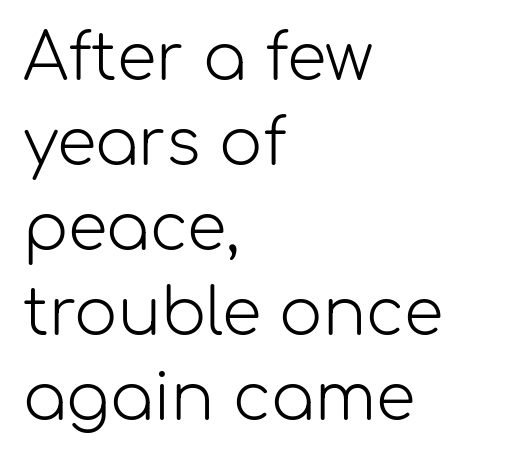
The image shows 64 px light sans-serif type, upright; set left-aligned, normal line spacing (1.33x), normal letter spacing, not underlined; low stroke contrast and a medium x-height.
